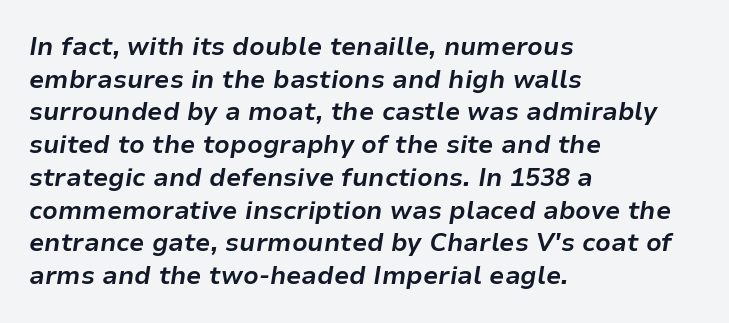
Posture: slanted. Here the glyphs are tracked normally, forming tight word shapes. The face used here has the dense, thick strokes of a bold. These lines sit exactly where default settings would place them. Every row of glyphs begins at an identical x-position on the left.
